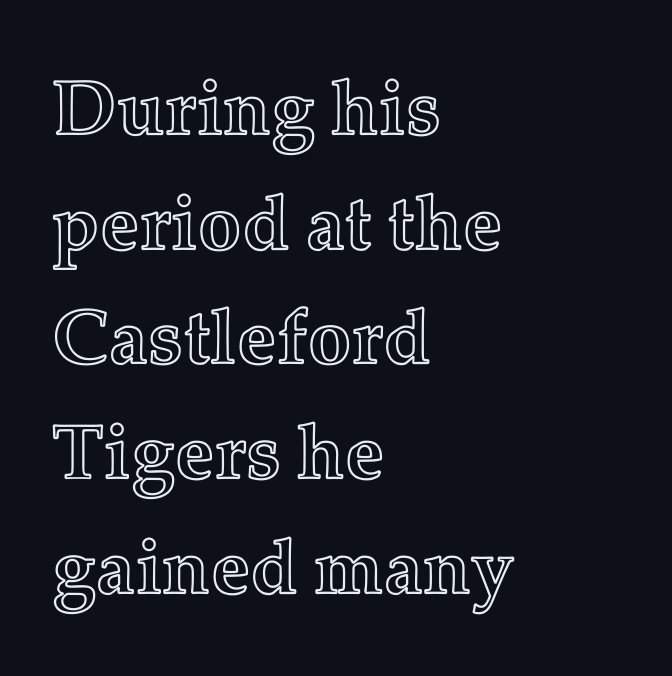
Q: Is the text italic (slanted)? A: No, it is upright.
Q: Is the text underlined? A: No.
Q: How is the paragraph aligned? A: Left-aligned.
Q: Is the spacing between letters normal or unusually wide? A: Normal.
Q: Is the spacing between lines tight, normal or loose? A: Normal.
Q: Width (condensed, normal, or wide)? A: Normal.
Q: x-height? A: Medium.
Q: Monospaced? A: No.
